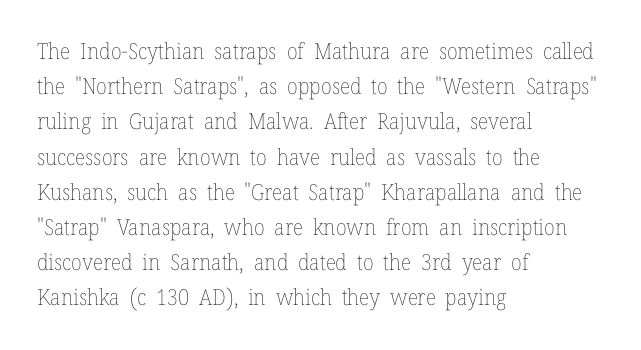
The image shows 22 px text type, upright; set left-aligned, normal line spacing (1.6x), normal letter spacing, not underlined.
